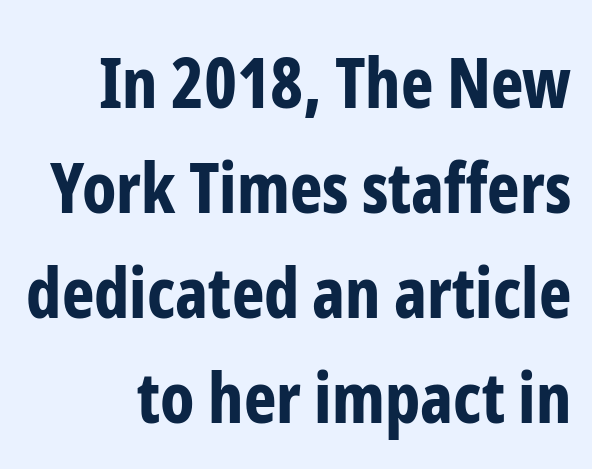
You can tell it's not italic because the verticals are truly vertical. Is this a fixed-width face? No — the glyphs have proportional, varying widths. The line-height multiplier appears to be the usual default. Nothing sits at the stroke ends, so this counts as sans-serif. Nobody drew a line under any word here.
